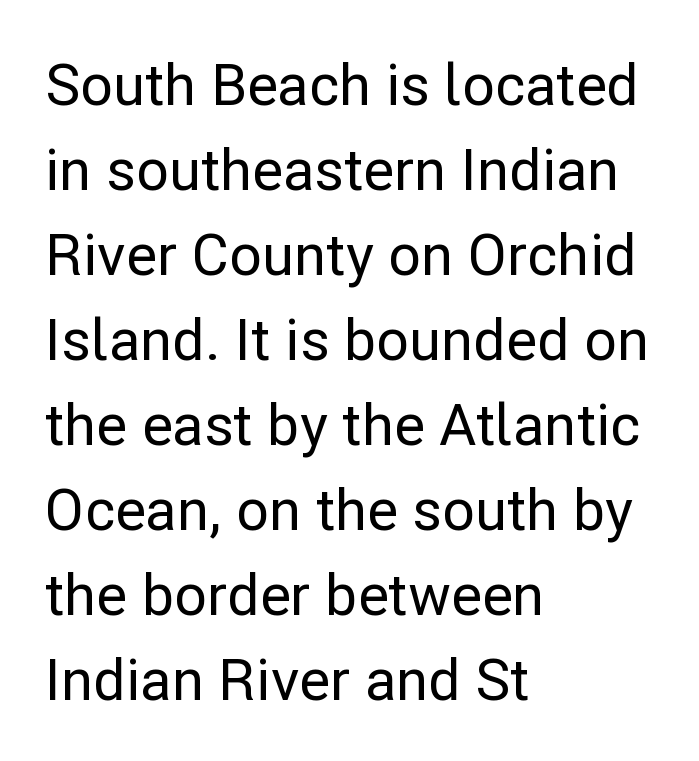
Are there feet on the stems? There aren't — it's a sans. This rendering uses left alignment, leaving the right contour irregular. In terms of leading, this rendering sits right in the middle. The rendering uses natural spacing where letterforms have individual widths. The glyphs are unaccompanied by any horizontal stroke below them.
